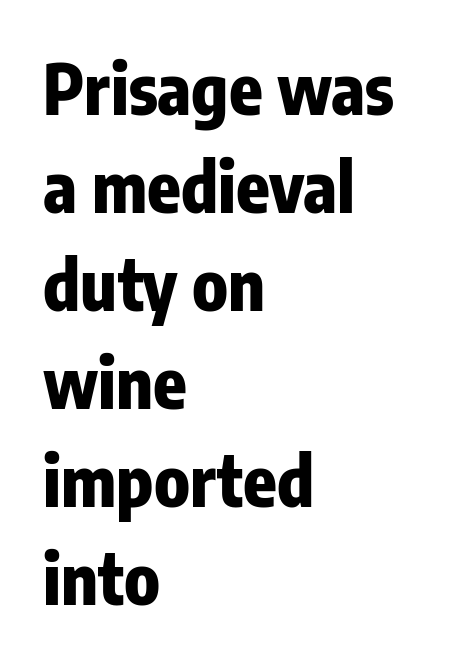
Q: Is the text bold? A: Yes.
Q: Is the text italic (slanted)? A: No, it is upright.
Q: Is the typeface a serif or a sans-serif typeface? A: Sans-serif.
Q: Is the text underlined? A: No.
Q: How is the paragraph aligned? A: Left-aligned.
Q: Is the spacing between letters normal or unusually wide? A: Normal.
Q: Is the spacing between lines tight, normal or loose? A: Normal.
Q: Width (condensed, normal, or wide)? A: Condensed.
Q: Stroke contrast? A: Low.
Q: x-height? A: Medium.
Q: Monospaced? A: No.
